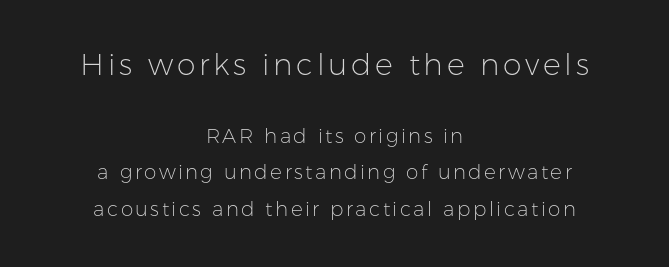
The typeface chosen for these lines omits serifs. These lines are rendered in a variable-pitch font. A light-to-regular cut is what we see here. Nope, not italic — everything's standing straight. Character size in the leading block exceeds that of the trailing block.
